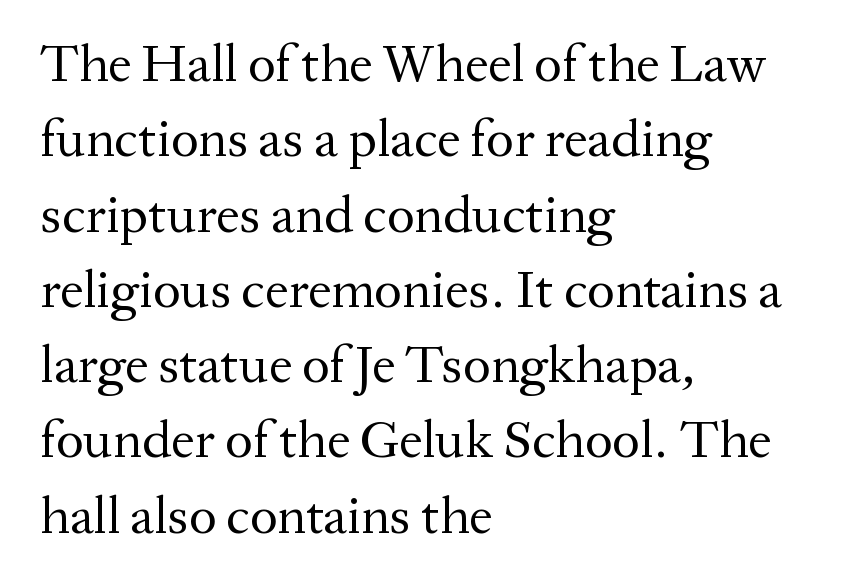
{"serif": "yes", "italic": "no", "bold": "no", "weight": "regular", "width": "normal", "stroke_contrast": "medium", "x_height": "medium", "monospaced": "no", "underline": "no", "align": "left", "line_spacing": "normal", "line_spacing_ratio": 1.42, "letter_spacing": "normal", "letter_spacing_em": 0.0, "glyph_px": 53}
